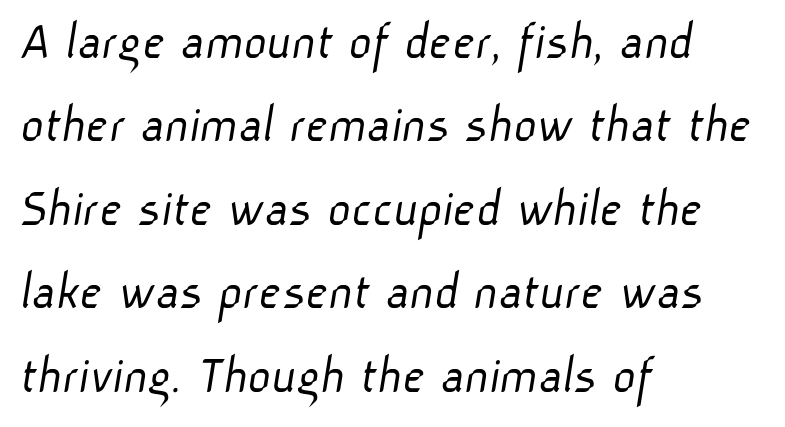
Compared with a centered layout, this one pins lines to the left instead. The string is rendered with underlining switched off. No feet cap the strokes, marking this as sans-serif type. The letterforms sit shoulder to shoulder at normal distance. A quiet, ordinary-to-light weight characterises the typeface. Each letter keeps its own natural width here, so spacing adapts to shape.
